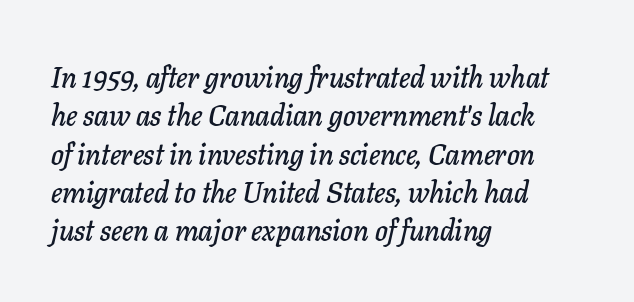
The image shows 29 px text type, italic (leaning right); set left-aligned, normal line spacing (1.32x), normal letter spacing, not underlined; low stroke contrast and a medium x-height.
